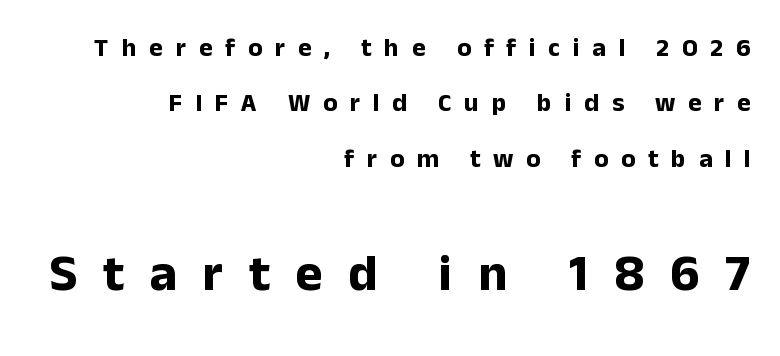
Q: Is the text bold? A: Yes.
Q: Is the text italic (slanted)? A: No, it is upright.
Q: Is the typeface a serif or a sans-serif typeface? A: Sans-serif.
Q: Is the text underlined? A: No.
Q: How is the paragraph aligned? A: Right-aligned.
Q: Is the spacing between letters normal or unusually wide? A: Unusually wide.
Q: Is the spacing between lines tight, normal or loose? A: Loose.
Q: Which block of text is set in a larger size, the first (top) or the second (bottom)? A: The second (bottom) one.
Q: Width (condensed, normal, or wide)? A: Normal.
Q: Stroke contrast? A: Low.
Q: x-height? A: Medium.
Q: Monospaced? A: No.
